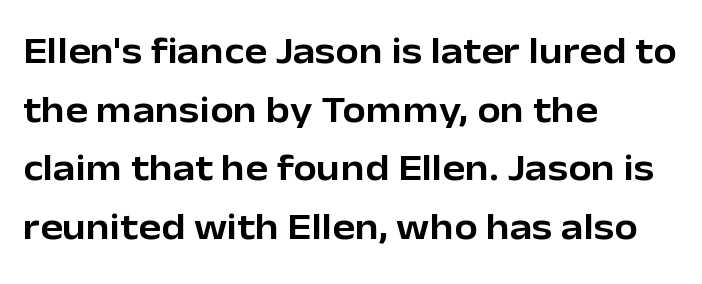
Where is the straight margin? On the left. One glance says typical: line gaps are just what's usual. Is this a fixed-width face? No — the glyphs have proportional, varying widths. A sans-serif font was chosen for this passage. Decoration check: the copy has no underline. No italicization has been applied; the sample stays upright.
